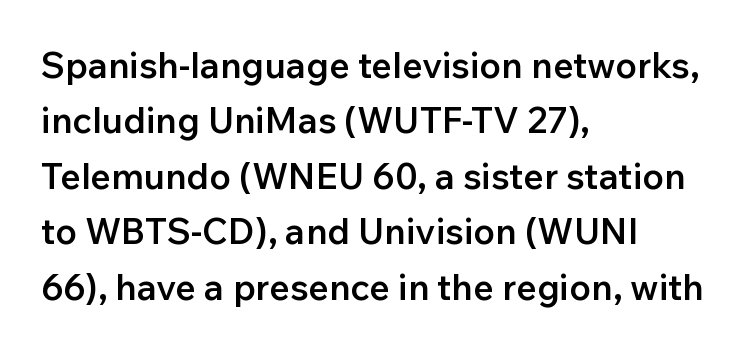
The image shows 36 px semibold sans-serif type, upright; set left-aligned, normal line spacing (1.54x), normal letter spacing, not underlined; low stroke contrast and a medium x-height.
